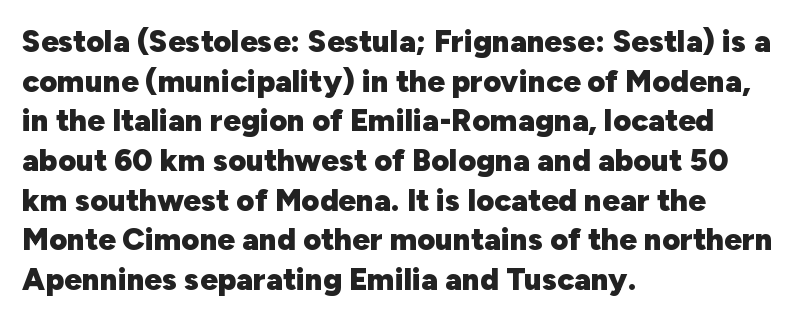
Notice how the passage keeps a crisp vertical edge on the left only. The passage shown has conventional tracking throughout. Summary of weight: heavy, a full bold. Every character sits straight up, as roman type does. Does the type have serifs? No, each stem ends abruptly. Evenly set lines give the paragraph a standard silhouette.
